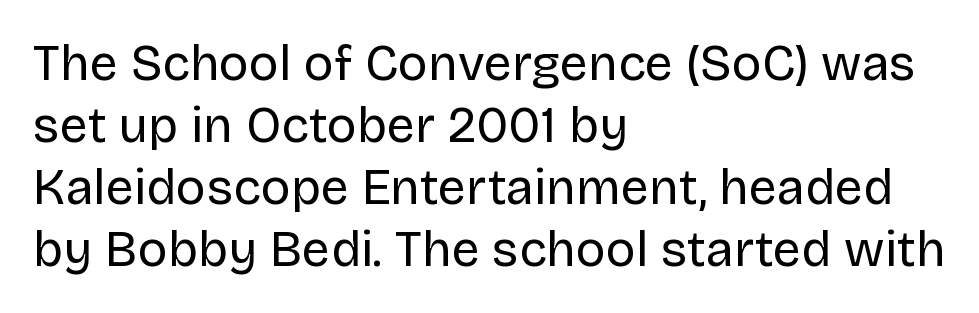
{"serif": "no", "italic": "no", "bold": "no", "weight": "regular", "width": "normal", "stroke_contrast": "low", "x_height": "large", "monospaced": "no", "underline": "no", "align": "left", "line_spacing_ratio": 1.24, "letter_spacing": "normal", "letter_spacing_em": 0.0, "glyph_px": 50}
